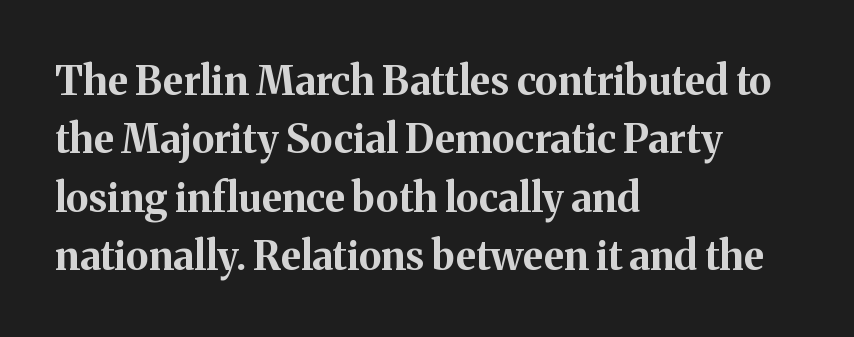
These words are printed bold, with thick strokes throughout. The axis of the letterforms is exactly vertical. These lines are rendered in a variable-pitch font. The passage shown stacks its lines at a standard gap. Underline: absent.
